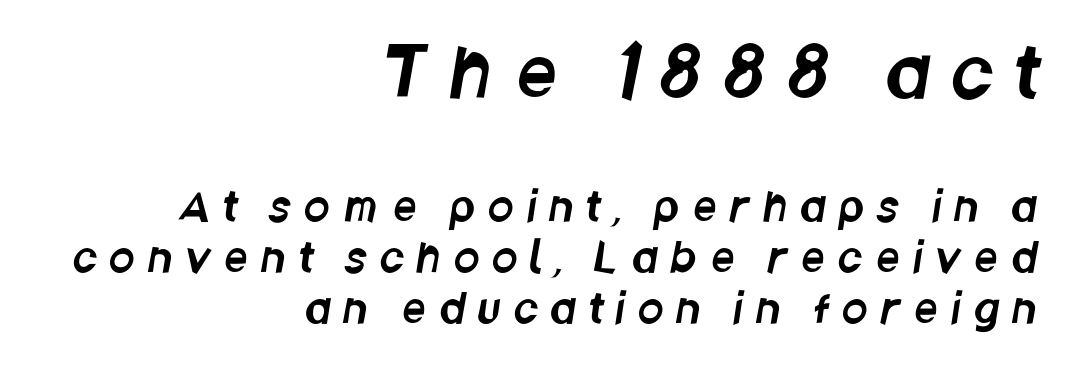
The image shows 71 px condensed sans-serif type; set right-aligned, normal line spacing (1.25x), unusually wide letter spacing (+0.33 em), not underlined; the first (top) block is 1.73x larger; low stroke contrast and a large x-height.
